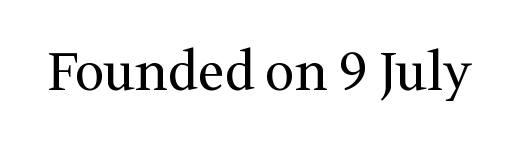
Short note: letters normally spaced. Designer's note — italics off, roman on. Bare-footed words on every line. Nothing heavy about these letters — not bold at all.
